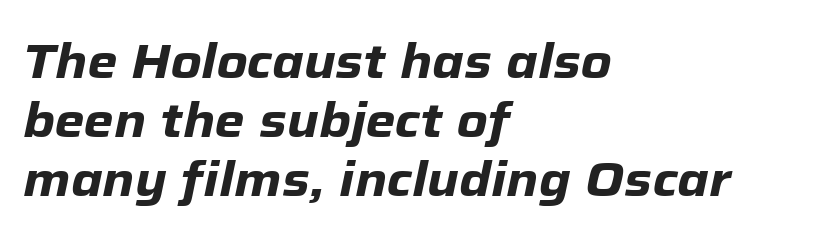
The typography opts for an oblique posture over an upright one. The strip under each line holds only bare page. The typesetter chose a ragged-right arrangement here. Looks like regular typesetting: each glyph gets only the width it needs. Stroke thickness is high; the sample reads as a true bold. Spacing between characters is what you'd get straight out of the box.
